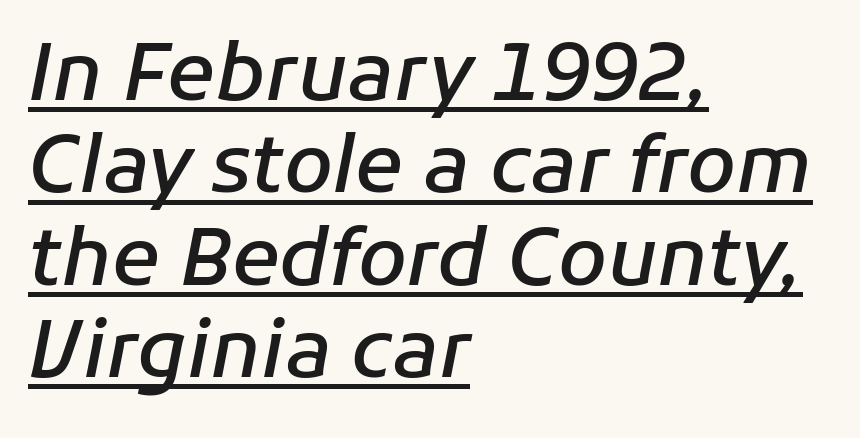
{"italic": "yes", "lean": "right", "slant_degrees": 11, "bold": "semi", "weight": "semibold", "width": "normal", "stroke_contrast": "low", "x_height": "medium", "monospaced": "no", "underline": "yes", "align": "left", "line_spacing_ratio": 1.17, "letter_spacing": "normal", "letter_spacing_em": 0.0, "glyph_px": 79}
